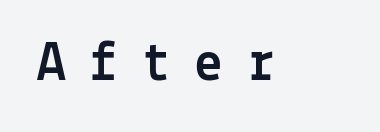
The image shows 57 px sans-serif type, upright, monospaced; set unusually wide letter spacing (+0.42 em), not underlined; a medium x-height.
